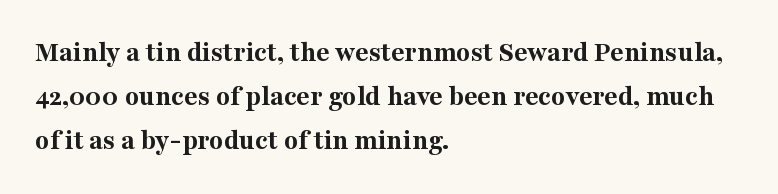
How heavy is the stroke? Heavy — this is a bold. Style check: upright. Every row of glyphs begins at an identical x-position on the left. Here the glyphs are tracked normally, forming tight word shapes.
